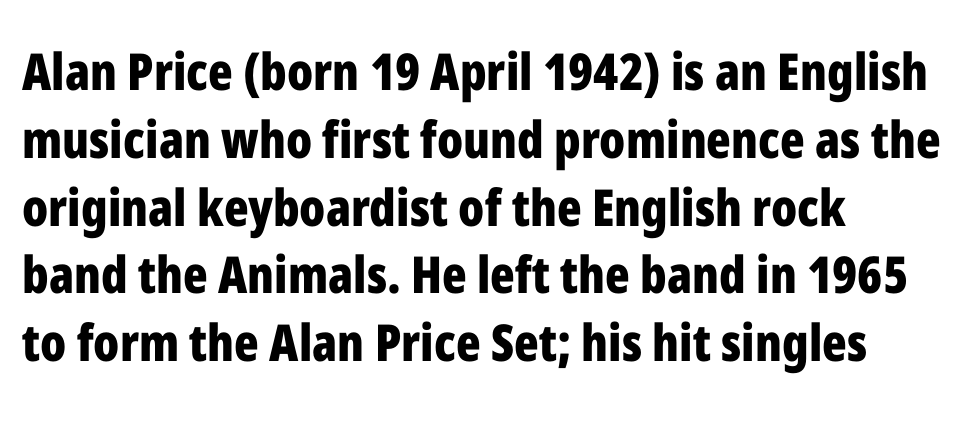
Q: Is the text bold? A: Yes.
Q: Is the text italic (slanted)? A: No, it is upright.
Q: Is the typeface a serif or a sans-serif typeface? A: Sans-serif.
Q: Is the text underlined? A: No.
Q: How is the paragraph aligned? A: Left-aligned.
Q: Is the spacing between letters normal or unusually wide? A: Normal.
Q: Is the spacing between lines tight, normal or loose? A: Normal.
Q: Width (condensed, normal, or wide)? A: Condensed.
Q: Stroke contrast? A: Low.
Q: x-height? A: Medium.
Q: Monospaced? A: No.
